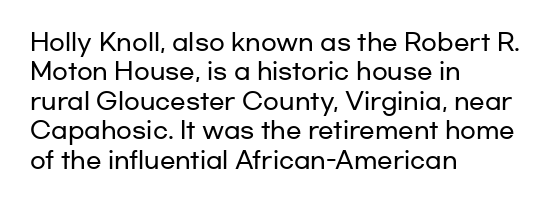
One-word summary of the alignment: left. Posture: vertical. The tracking reads as untouched default to a designer's eye. Each row of text sits above clean, open space. Does the leading feel generous? No, just average.
